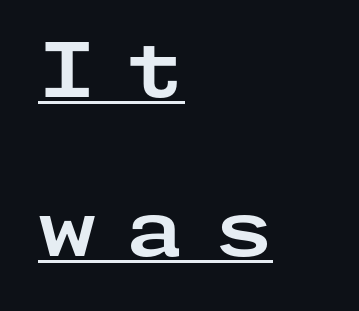
Line starts are locked; line ends wander. Type style note: lacks serifs. Its strokes are broad and dark, the hallmark of bold type. Every stem runs plumb, perpendicular to the baseline. A rule runs beneath these lines of type.
